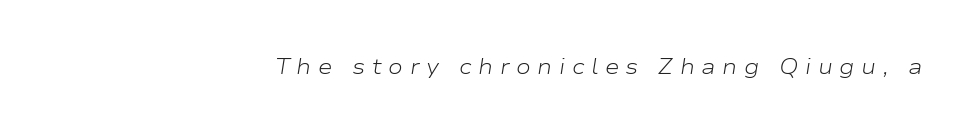
{"italic": "yes", "lean": "right", "slant_degrees": 9, "bold": "no", "underline": "no", "align": "right", "letter_spacing": "wide", "letter_spacing_em": 0.3, "glyph_px": 22}
